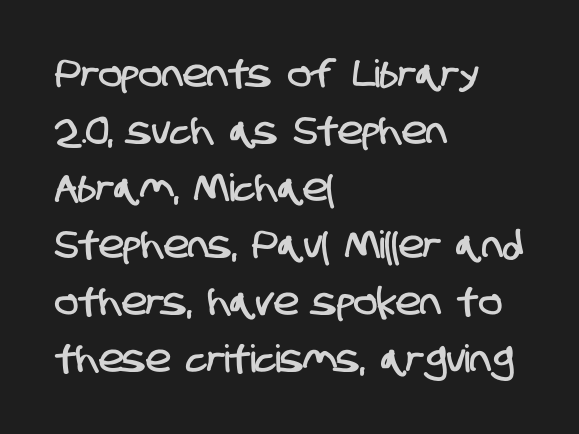
Notice how descenders clear the ascenders below comfortably — that's standard leading. The glyphs are unaccompanied by any horizontal stroke below them. Character widths vary here, with narrow letters taking less room than wide ones. The rendering keeps characters at their native spacing.
